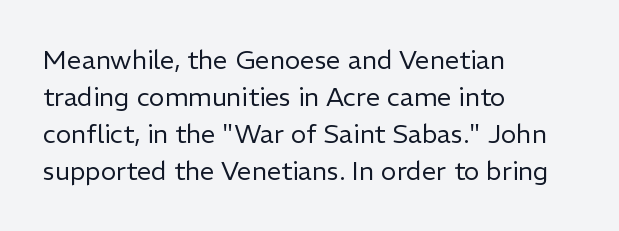
Q: Is the text bold? A: No.
Q: Is the text italic (slanted)? A: No, it is upright.
Q: Is the text underlined? A: No.
Q: How is the paragraph aligned? A: Left-aligned.
Q: Is the spacing between letters normal or unusually wide? A: Normal.
Q: Is the spacing between lines tight, normal or loose? A: Normal.
